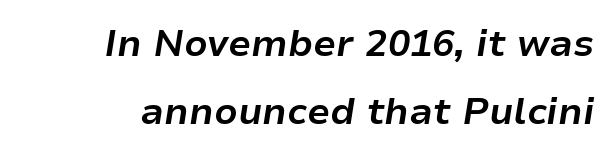
Inter-character spacing is left at the font's built-in metrics. Clear beneath every line of the passage. Spacing verdict: proportional, widths tailored to each character. Heavy-handed strokes throughout: this text is bold. The text carries the slant typical of an italic or oblique font.
